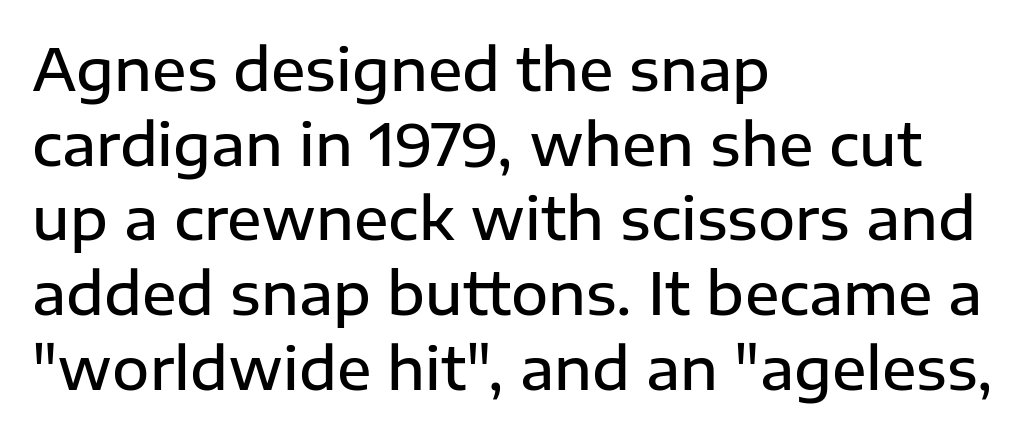
Q: Is the text bold? A: Semi-bold.
Q: Is the text italic (slanted)? A: No, it is upright.
Q: Is the typeface a serif or a sans-serif typeface? A: Sans-serif.
Q: Is the text underlined? A: No.
Q: How is the paragraph aligned? A: Left-aligned.
Q: Is the spacing between letters normal or unusually wide? A: Normal.
Q: Is the spacing between lines tight, normal or loose? A: Normal.
Q: Width (condensed, normal, or wide)? A: Normal.
Q: Stroke contrast? A: Low.
Q: x-height? A: Medium.
Q: Monospaced? A: No.
